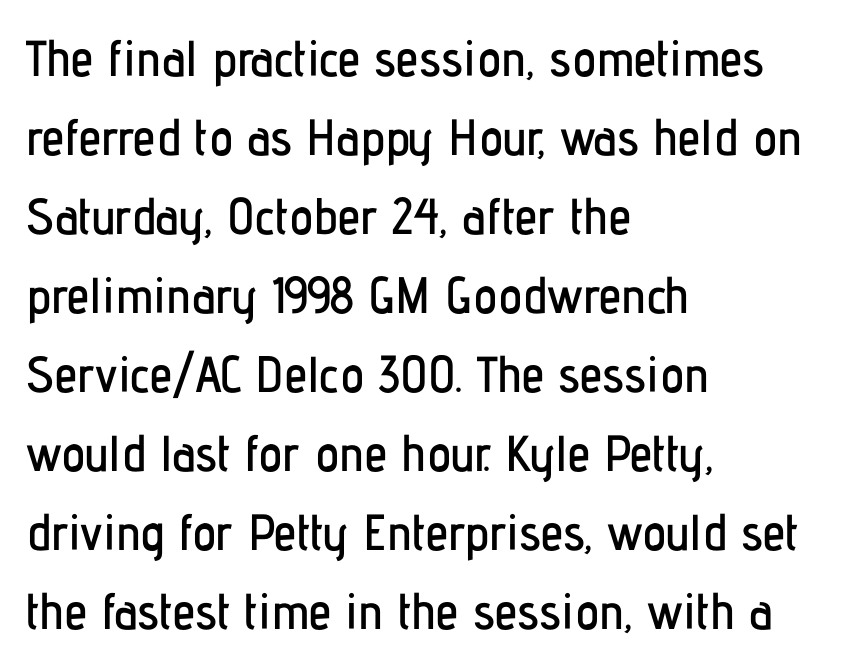
Characters remain perfectly vertical along every line. Vertically, the passage feels balanced, rows spaced as you'd expect. Each word holds together tightly as a unit, with standard inter-letter gaps. Teacher's note: observe the even left margin — that is flush-left alignment. Classification — sans serif.
